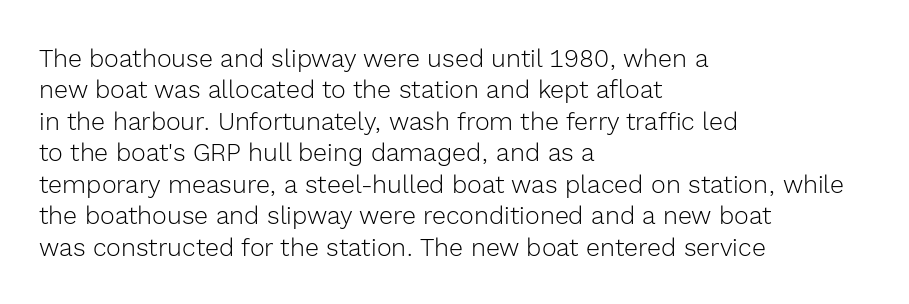
Q: Is the text bold? A: No.
Q: Is the text italic (slanted)? A: No, it is upright.
Q: Is the text underlined? A: No.
Q: How is the paragraph aligned? A: Left-aligned.
Q: Is the spacing between letters normal or unusually wide? A: Normal.
Q: Is the spacing between lines tight, normal or loose? A: Normal.
